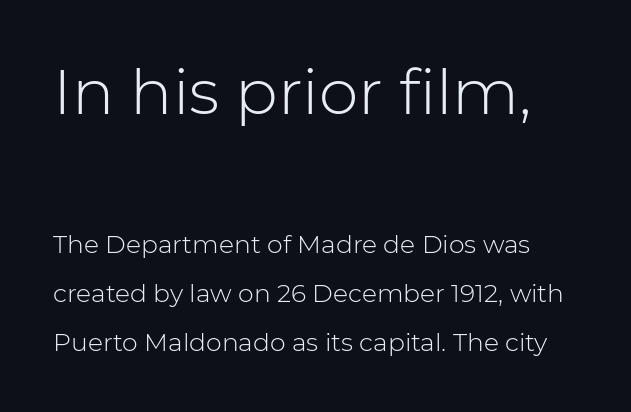
Q: Is the text bold? A: No.
Q: Is the text italic (slanted)? A: No, it is upright.
Q: Is the typeface a serif or a sans-serif typeface? A: Sans-serif.
Q: Is the text underlined? A: No.
Q: Is the spacing between letters normal or unusually wide? A: Normal.
Q: Is the spacing between lines tight, normal or loose? A: Loose.
Q: Which block of text is set in a larger size, the first (top) or the second (bottom)? A: The first (top) one.
Q: Width (condensed, normal, or wide)? A: Normal.
Q: Stroke contrast? A: Low.
Q: x-height? A: Medium.
Q: Monospaced? A: No.
